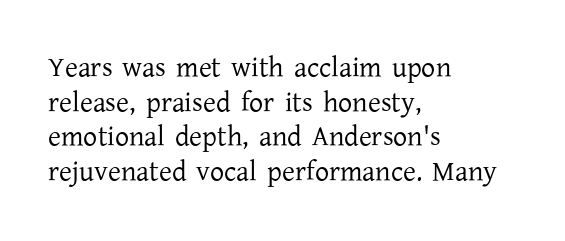
{"serif": "yes", "italic": "no", "bold": "no", "weight": "regular", "width": "normal", "stroke_contrast": "low", "x_height": "medium", "monospaced": "no", "underline": "no", "align": "left", "line_spacing_ratio": 1.24, "letter_spacing": "normal", "letter_spacing_em": 0.0, "glyph_px": 28}
